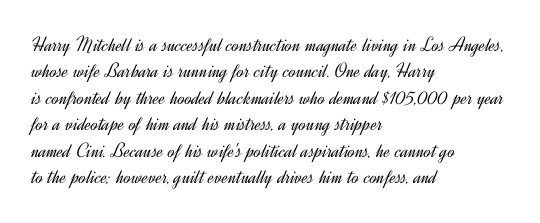
The image shows 21 px text type; set left-aligned, normal line spacing (1.26x), normal letter spacing, not underlined.
